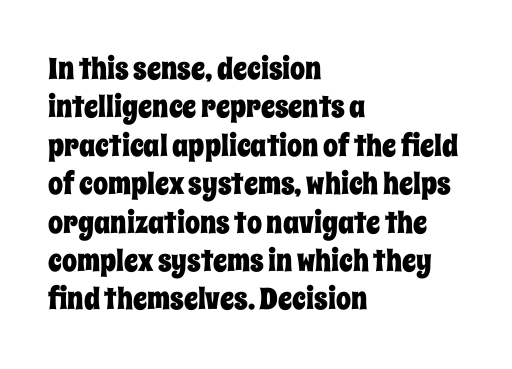
The image shows 30 px condensed type, upright; set left-aligned, normal line spacing (1.28x), normal letter spacing, not underlined; low stroke contrast and a large x-height.
